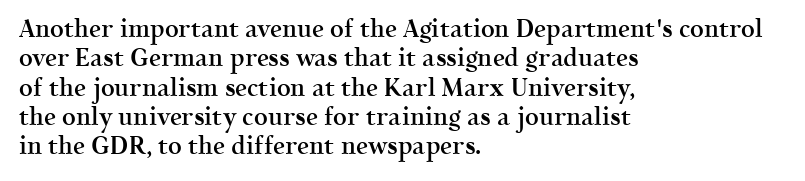
The image shows 24 px text type, upright; set left-aligned, line spacing 1.22x, normal letter spacing, not underlined.
